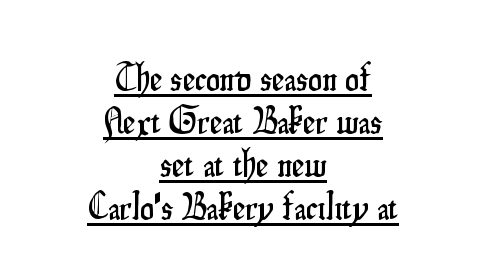
{"serif": "no", "italic": "no", "width": "condensed", "stroke_contrast": "low", "x_height": "small", "monospaced": "no", "underline": "yes", "align": "center", "line_spacing": "tight", "line_spacing_ratio": 1.1, "letter_spacing": "normal", "letter_spacing_em": 0.0, "glyph_px": 39}
